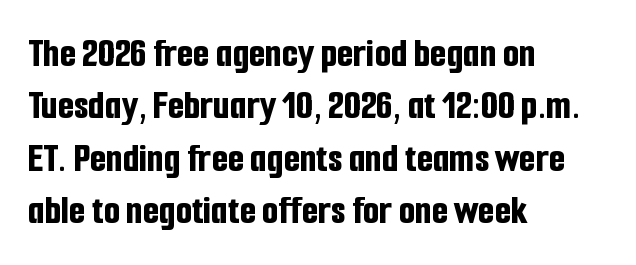
Q: Is the text bold? A: Yes.
Q: Is the text italic (slanted)? A: No, it is upright.
Q: Is the typeface a serif or a sans-serif typeface? A: Sans-serif.
Q: Is the text underlined? A: No.
Q: How is the paragraph aligned? A: Left-aligned.
Q: Is the spacing between letters normal or unusually wide? A: Normal.
Q: Is the spacing between lines tight, normal or loose? A: Normal.
Q: Width (condensed, normal, or wide)? A: Condensed.
Q: Stroke contrast? A: Low.
Q: x-height? A: Medium.
Q: Monospaced? A: No.
